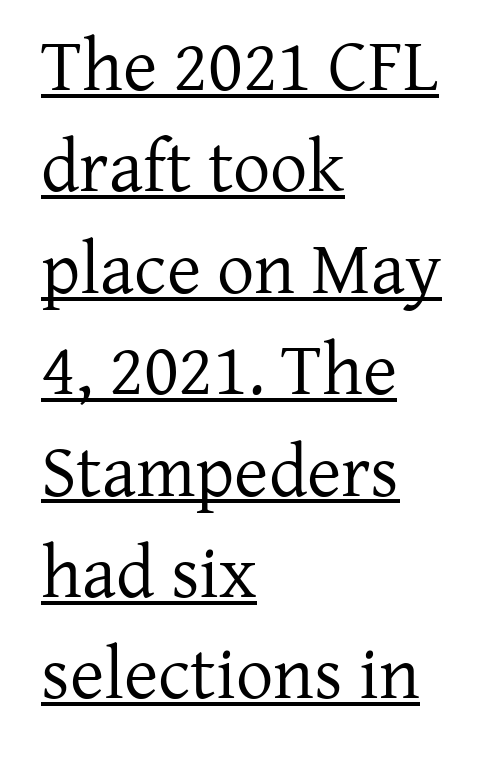
{"serif": "yes", "italic": "no", "bold": "no", "weight": "regular", "width": "normal", "stroke_contrast": "low", "x_height": "medium", "monospaced": "no", "underline": "yes", "align": "left", "line_spacing": "normal", "line_spacing_ratio": 1.37, "letter_spacing": "normal", "letter_spacing_em": 0.0, "glyph_px": 74}
